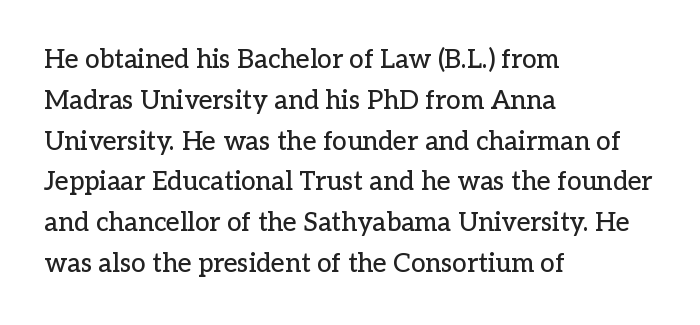
{"italic": "no", "underline": "no", "align": "left", "line_spacing": "normal", "line_spacing_ratio": 1.57, "letter_spacing": "normal", "letter_spacing_em": 0.0, "glyph_px": 26}
